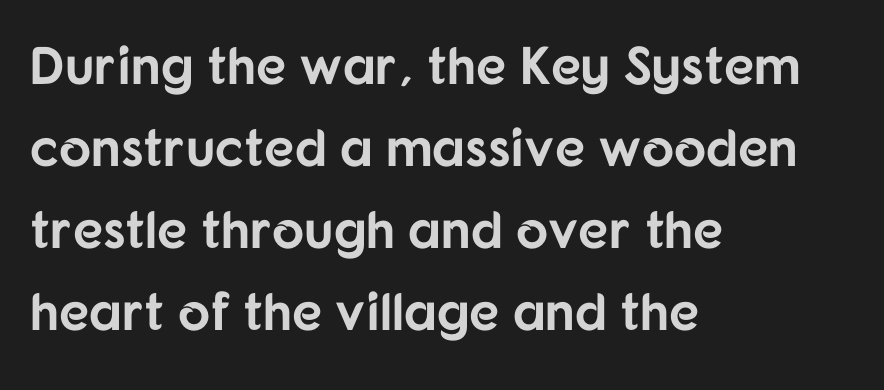
{"serif": "no", "italic": "no", "bold": "yes", "weight": "bold", "width": "normal", "stroke_contrast": "low", "x_height": "medium", "monospaced": "no", "underline": "no", "align": "left", "line_spacing": "normal", "line_spacing_ratio": 1.55, "letter_spacing": "normal", "letter_spacing_em": 0.0, "glyph_px": 53}
